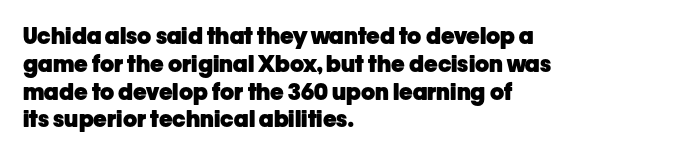
Q: Is the text bold? A: Yes.
Q: Is the text italic (slanted)? A: No, it is upright.
Q: Is the text underlined? A: No.
Q: How is the paragraph aligned? A: Left-aligned.
Q: Is the spacing between letters normal or unusually wide? A: Normal.
